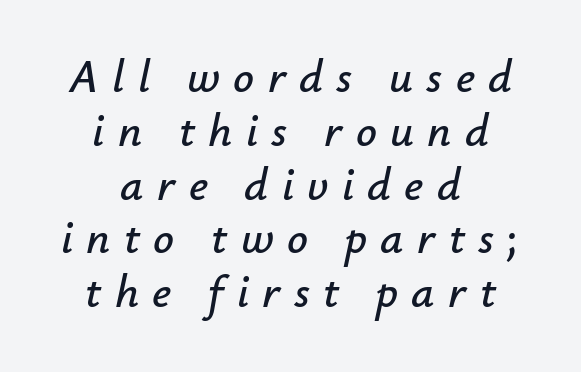
The image shows 46 px text type, italic (leaning right); set centered, line spacing 1.17x, unusually wide letter spacing (+0.29 em), not underlined; low stroke contrast and a small x-height.
